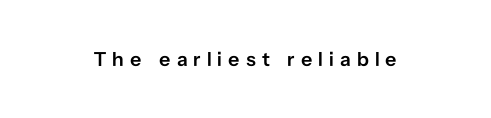
{"italic": "no", "bold": "semi", "underline": "no", "letter_spacing": "wide", "letter_spacing_em": 0.3, "glyph_px": 20}
